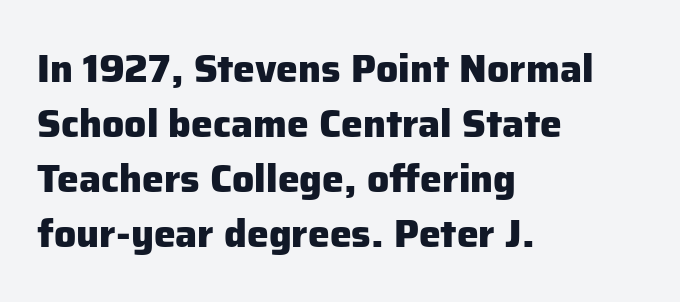
The image shows 39 px heavy sans-serif type, upright; set left-aligned, normal line spacing (1.41x), normal letter spacing, not underlined; low stroke contrast and a medium x-height.
